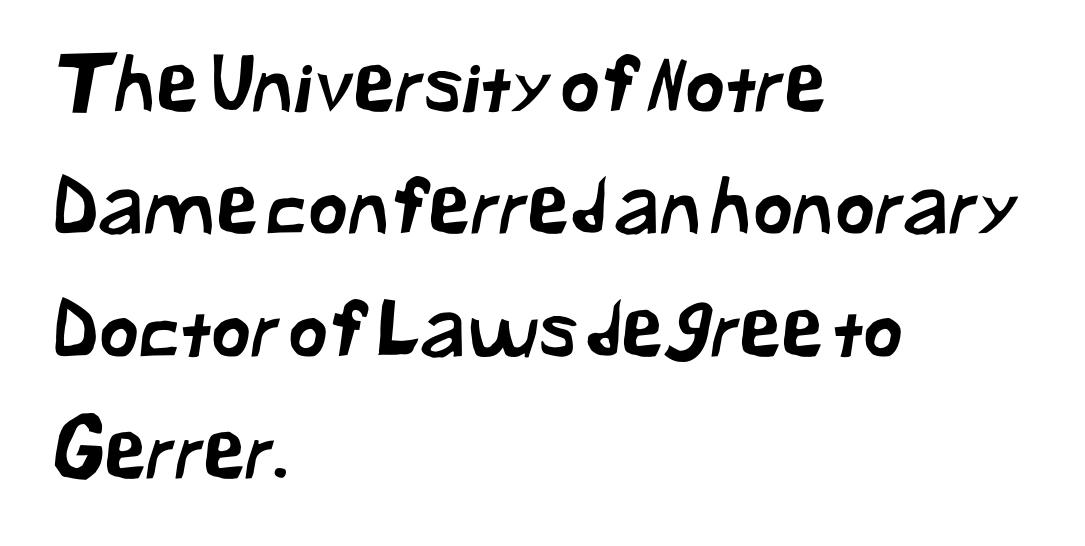
The image shows 77 px sans-serif type; set left-aligned, normal line spacing (1.59x), normal letter spacing, not underlined; low stroke contrast and a medium x-height.
